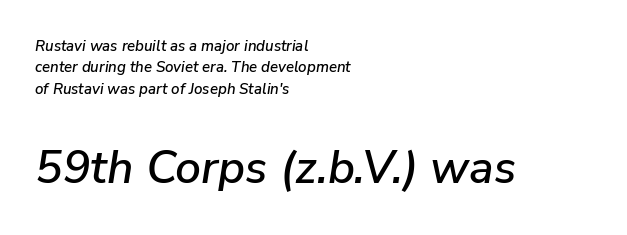
Q: Is the text italic (slanted)? A: Yes, it leans right by about 9 degrees.
Q: Is the text underlined? A: No.
Q: How is the paragraph aligned? A: Left-aligned.
Q: Is the spacing between letters normal or unusually wide? A: Normal.
Q: Is the spacing between lines tight, normal or loose? A: Normal.
Q: Which block of text is set in a larger size, the first (top) or the second (bottom)? A: The second (bottom) one.
Q: Width (condensed, normal, or wide)? A: Normal.
Q: Stroke contrast? A: Low.
Q: x-height? A: Medium.
Q: Monospaced? A: No.
